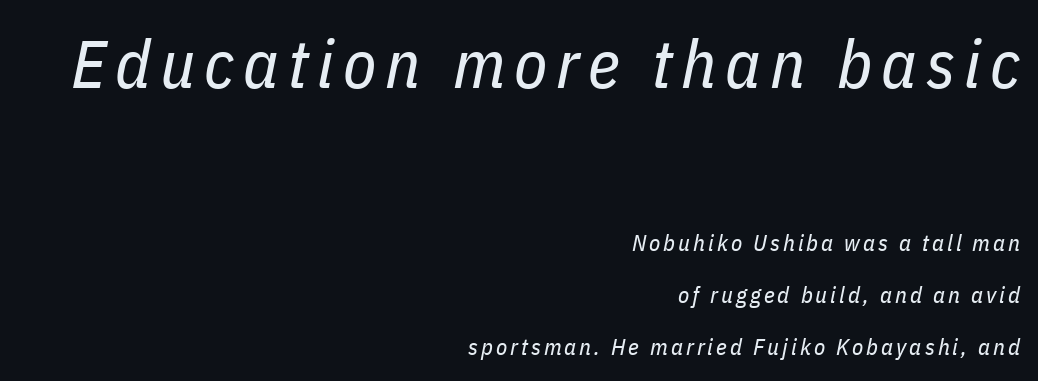
Slanted lettering throughout. Line spacing here is loose. Do the characters align in a grid? No, the font is proportional. Glance below the letters and you will spot only blank space. No extra ink here — the face is not bold. The block sitting higher on the canvas is the one with enlarged characters.
